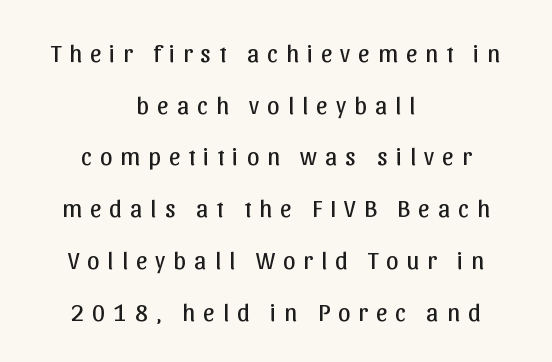
{"italic": "no", "bold": "no", "underline": "no", "align": "center", "line_spacing": "loose", "line_spacing_ratio": 2.07, "letter_spacing": "wide", "letter_spacing_em": 0.32, "glyph_px": 25}
